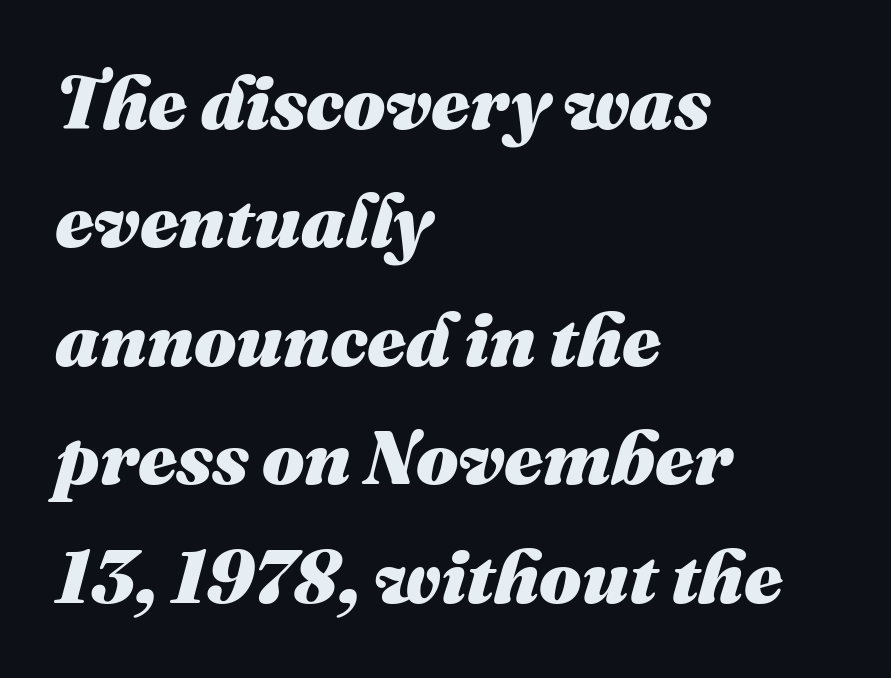
The image shows 75 px heavy type, italic (leaning right); set left-aligned, normal line spacing (1.58x), normal letter spacing, not underlined; medium stroke contrast and a medium x-height.
